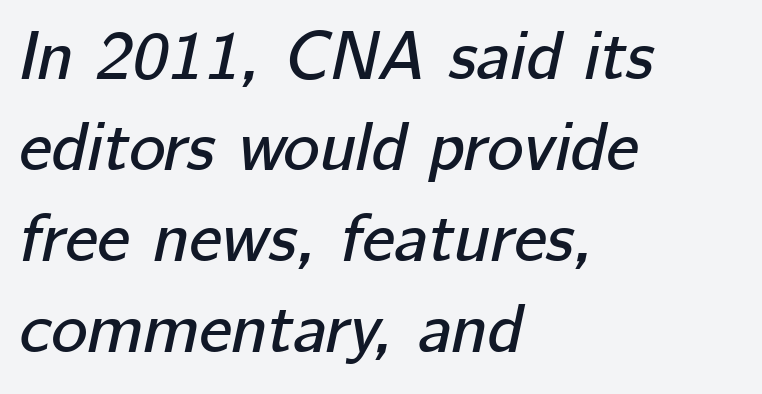
A typesetter would call this zero additional tracking. Italic? Definitely — the glyphs are oblique. Check under the words: just untouched page. The rows are spaced the way most documents space them. These lines are set flush left with a ragged right edge. The letters advance in unequal steps, a hallmark of proportional type.
